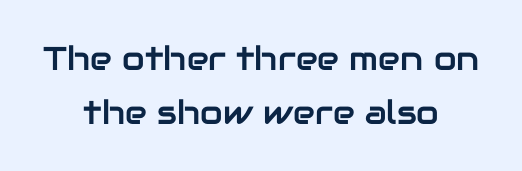
A normal amount of white space separates one row of letters from the next. The zone under the glyphs is completely vacant. To sum up the face: it is a sans, with no serifs. Teacher's note: observe the equal gaps on both sides — that is centered alignment.
